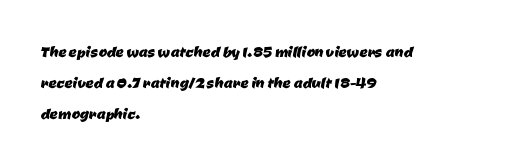
The image shows 20 px text type; set left-aligned, normal line spacing (1.54x), normal letter spacing, not underlined.
